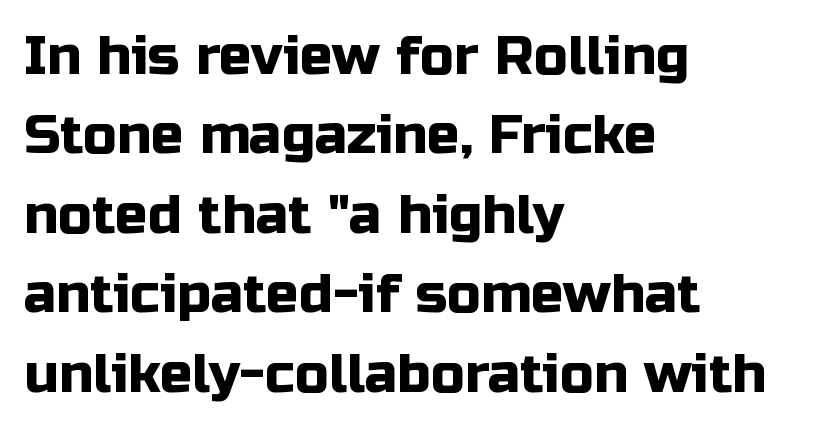
Q: Is the text italic (slanted)? A: No, it is upright.
Q: Is the typeface a serif or a sans-serif typeface? A: Sans-serif.
Q: Is the text underlined? A: No.
Q: How is the paragraph aligned? A: Left-aligned.
Q: Is the spacing between letters normal or unusually wide? A: Normal.
Q: Is the spacing between lines tight, normal or loose? A: Normal.
Q: Width (condensed, normal, or wide)? A: Normal.
Q: Stroke contrast? A: Low.
Q: x-height? A: Medium.
Q: Monospaced? A: No.
